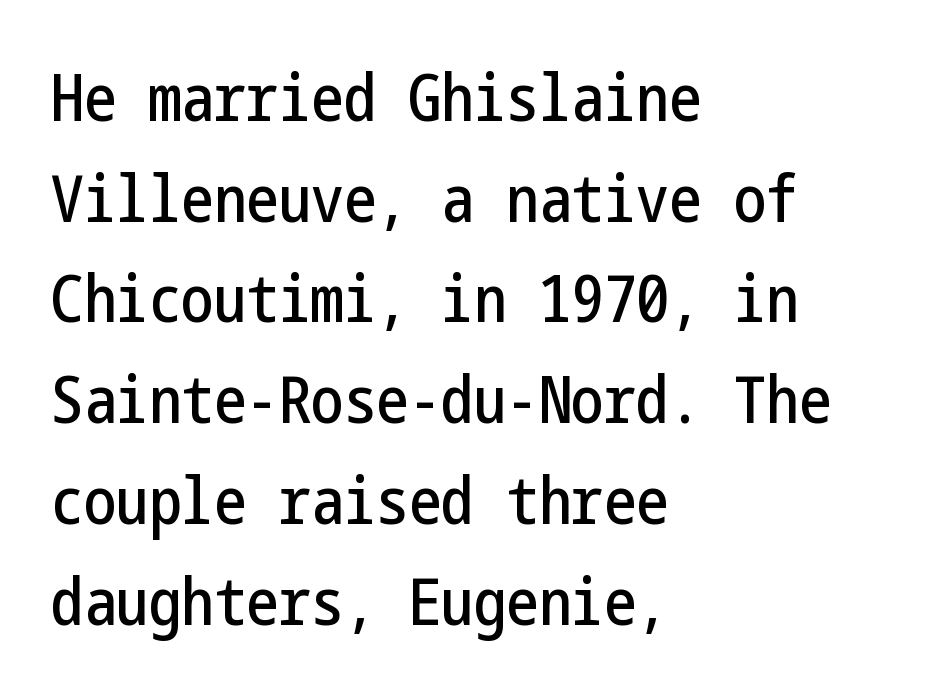
{"serif": "no", "italic": "no", "width": "condensed", "stroke_contrast": "low", "x_height": "medium", "underline": "no", "align": "left", "line_spacing": "normal", "line_spacing_ratio": 1.55, "letter_spacing": "normal", "letter_spacing_em": 0.0, "glyph_px": 65}
